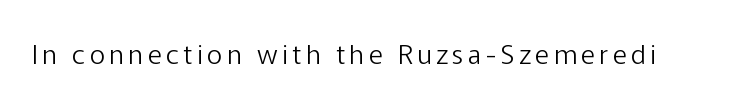
The image shows 27 px text type, upright; set not underlined.
